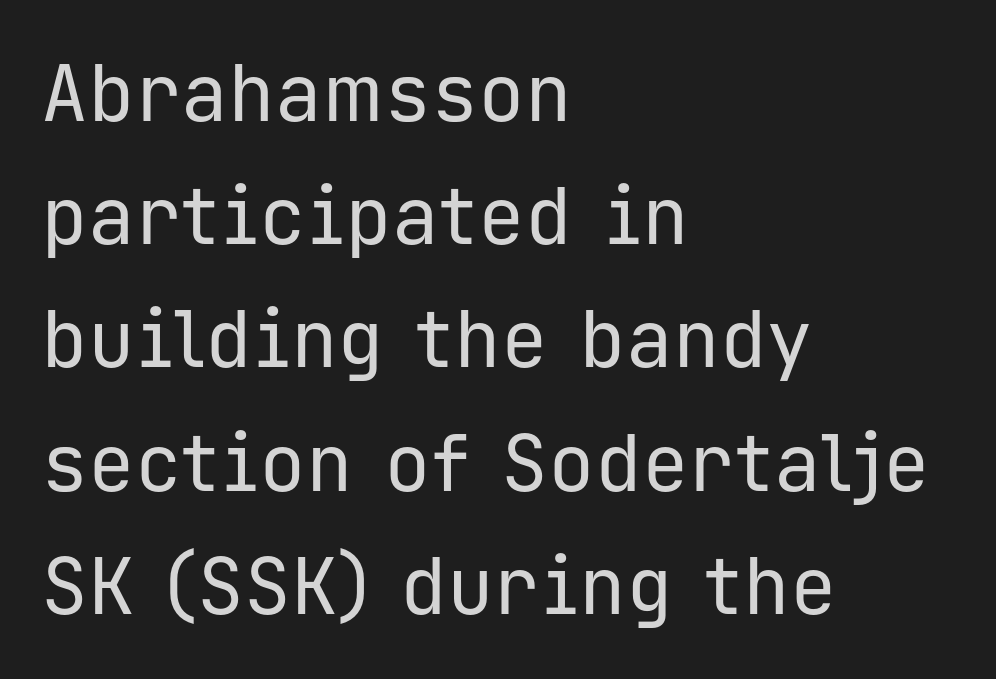
This rendering features lettering with no underline. The face looks like a standard text weight, possibly lighter. This sample uses an upright cut, with every glyph sitting square on the baseline. Every row of glyphs begins at an identical x-position on the left.
